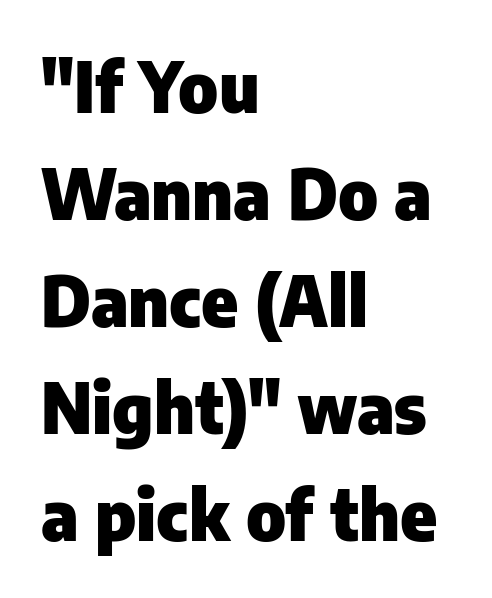
The image shows 69 px heavy sans-serif type, upright; set left-aligned, normal line spacing (1.55x), normal letter spacing, not underlined; low stroke contrast and a medium x-height.
